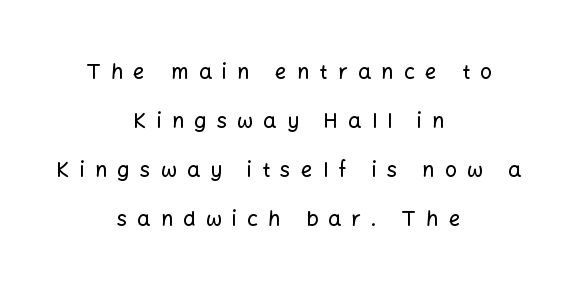
Q: Is the text italic (slanted)? A: No, it is upright.
Q: Is the text underlined? A: No.
Q: How is the paragraph aligned? A: Centered.
Q: Is the spacing between letters normal or unusually wide? A: Unusually wide.
Q: Is the spacing between lines tight, normal or loose? A: Loose.
